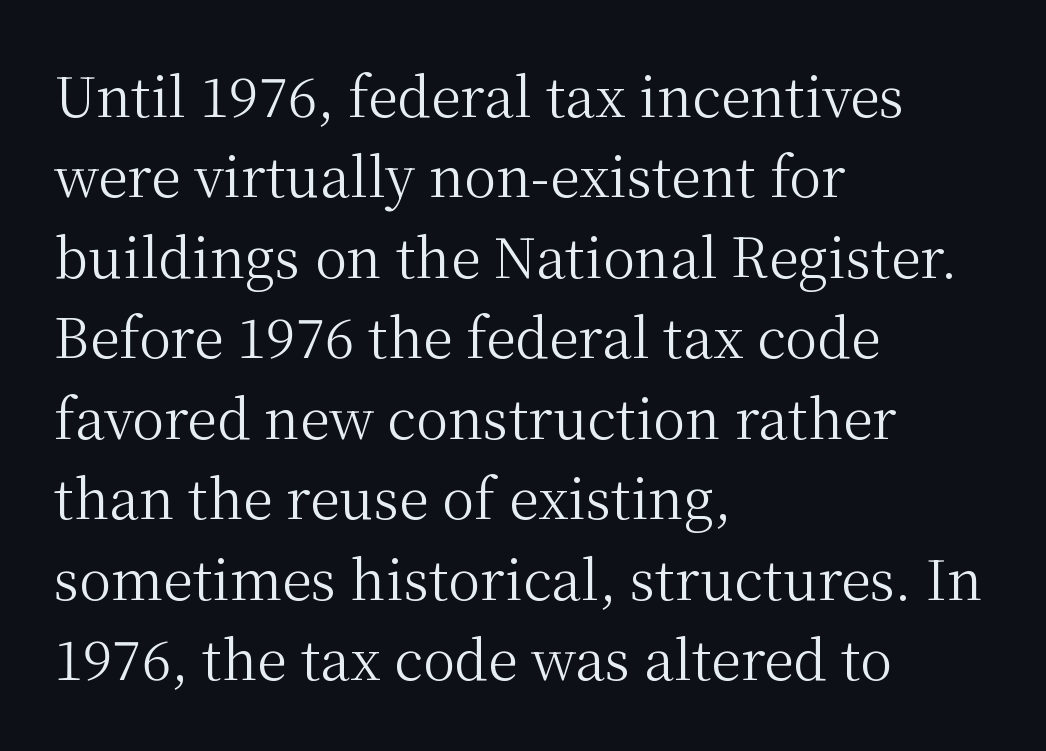
Q: Is the text bold? A: No.
Q: Is the text italic (slanted)? A: No, it is upright.
Q: Is the typeface a serif or a sans-serif typeface? A: Serif.
Q: Is the text underlined? A: No.
Q: How is the paragraph aligned? A: Left-aligned.
Q: Is the spacing between letters normal or unusually wide? A: Normal.
Q: Is the spacing between lines tight, normal or loose? A: Normal.
Q: Width (condensed, normal, or wide)? A: Normal.
Q: Stroke contrast? A: Medium.
Q: x-height? A: Medium.
Q: Monospaced? A: No.
